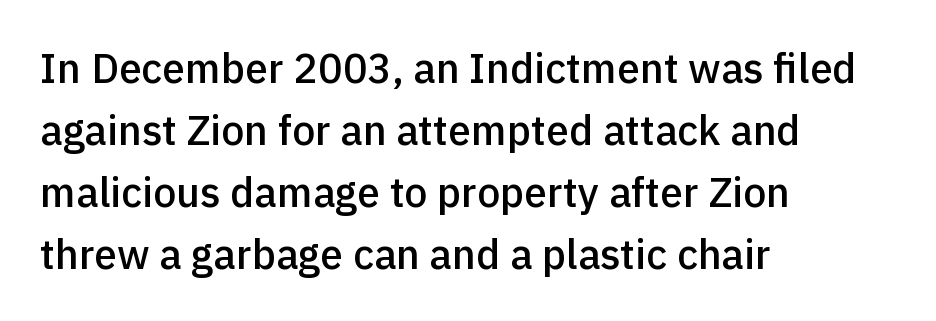
Every letter is mildly thick-stroked: semibold rather than bold. The face used here is proportionally spaced, like ordinary book or web type. Lines of text with bare space underneath. A normal amount of white space separates one row of letters from the next. Visually the block forms a straight wall on the left and a jagged coastline on the right.
